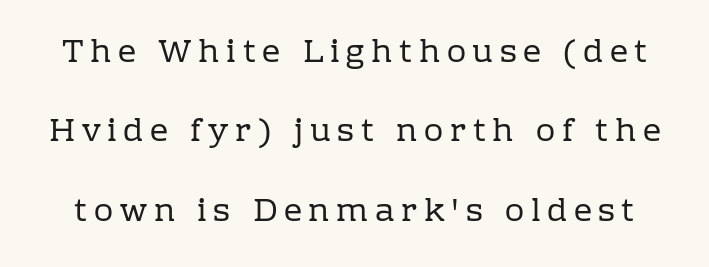
The line texture is sparse and dotted thanks to wide tracking. These lines are rendered in a variable-pitch font. This sample uses a serif face. Descenders hang freely into open space. The block of text is sparse from top to bottom, with ample space between rows.
